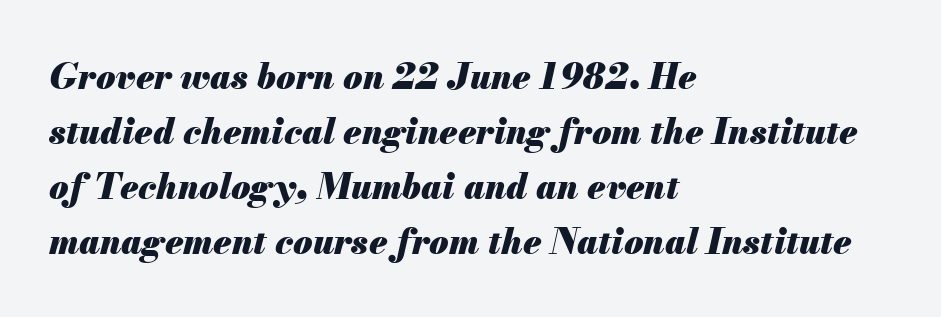
Q: Is the text bold? A: Yes.
Q: Is the text italic (slanted)? A: Yes, it leans right by about 13 degrees.
Q: Is the text underlined? A: No.
Q: How is the paragraph aligned? A: Left-aligned.
Q: Is the spacing between letters normal or unusually wide? A: Normal.
Q: Is the spacing between lines tight, normal or loose? A: Normal.
Q: Width (condensed, normal, or wide)? A: Normal.
Q: Stroke contrast? A: Medium.
Q: x-height? A: Small.
Q: Monospaced? A: No.
